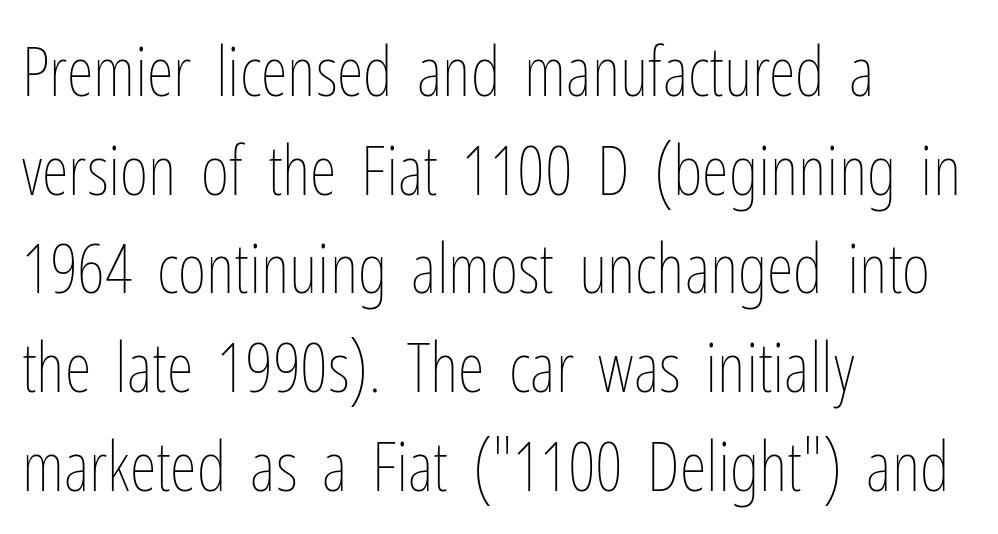
The image shows 69 px thin, condensed type, upright; set left-aligned, normal line spacing (1.43x), normal letter spacing, not underlined; low stroke contrast and a medium x-height.
